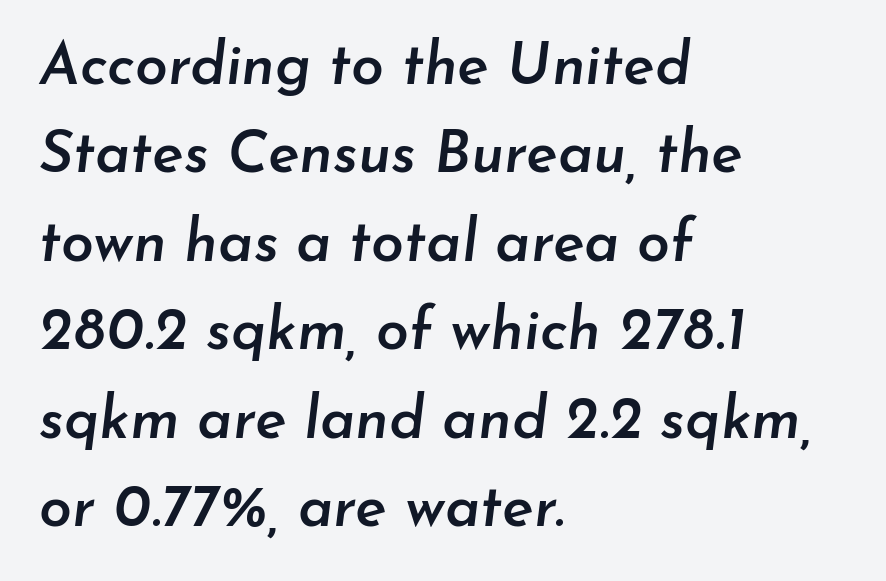
{"italic": "yes", "lean": "right", "slant_degrees": 7, "bold": "semi", "weight": "semibold", "width": "normal", "stroke_contrast": "low", "x_height": "small", "monospaced": "no", "underline": "no", "align": "left", "line_spacing": "normal", "line_spacing_ratio": 1.5, "letter_spacing": "normal", "letter_spacing_em": 0.0, "glyph_px": 59}
